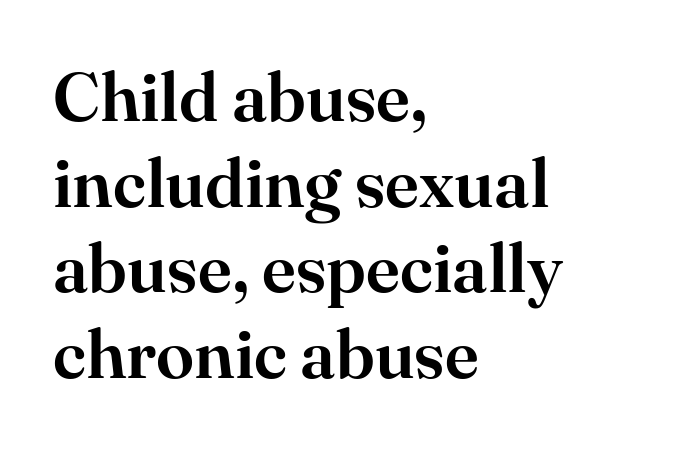
The image shows 69 px serif type, upright; set left-aligned, line spacing 1.24x, normal letter spacing, not underlined; high stroke contrast and a small x-height.
